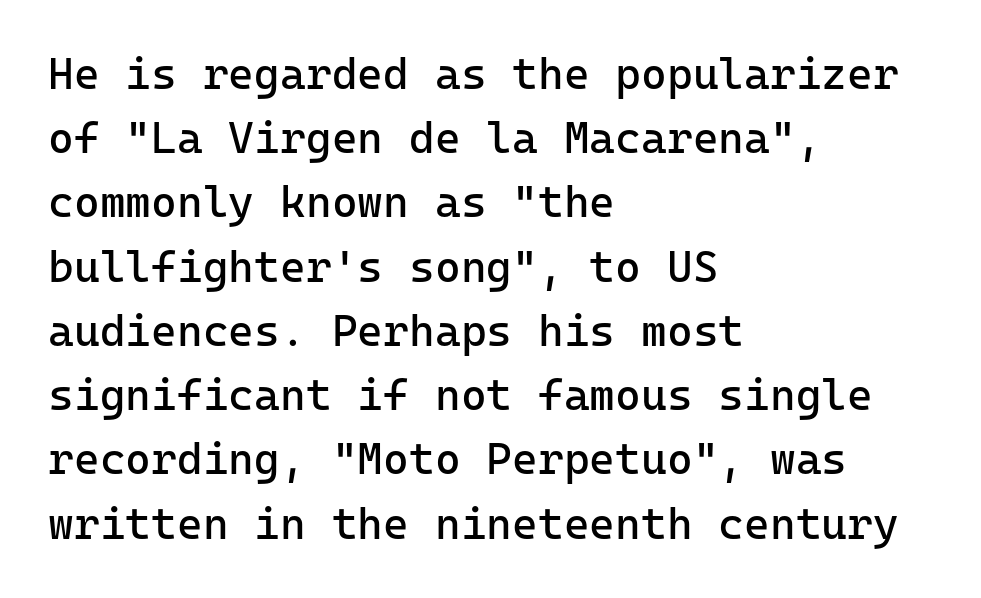
Each word holds together tightly as a unit, with standard inter-letter gaps. The rendering anchors every line to the left-hand side. The face used here is a sans, in the tradition of grotesques and geometrics. The area under the type is left untouched. The axis of the letterforms is exactly vertical. The face used here is monospaced, like something from a code editor.
